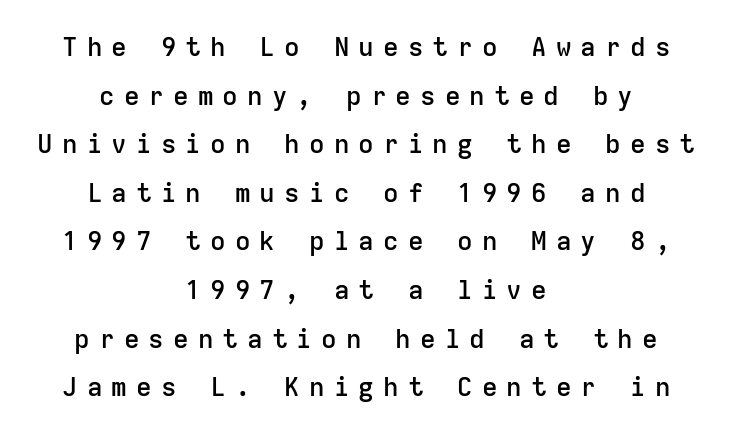
The image shows 26 px text type, upright; set centered, line spacing 1.87x, unusually wide letter spacing (+0.35 em), not underlined.
